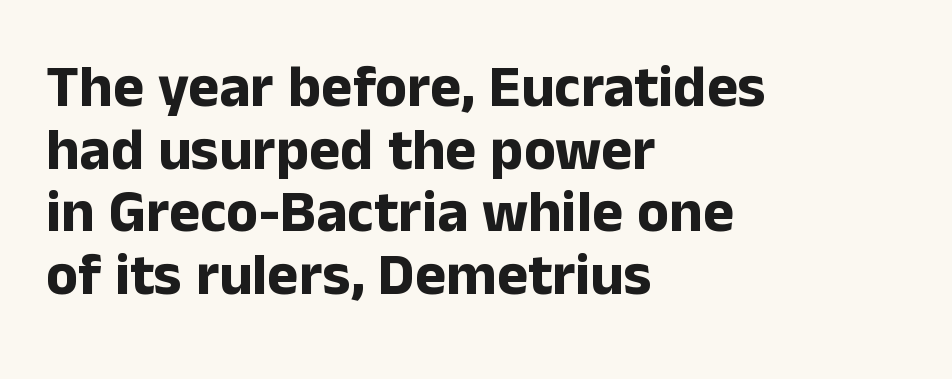
The passage shown is not underscored anywhere. Quick note: interline space is minimal. Nothing sits at the stroke ends, so this counts as sans-serif. These lines stack with their left ends in a neat column.
